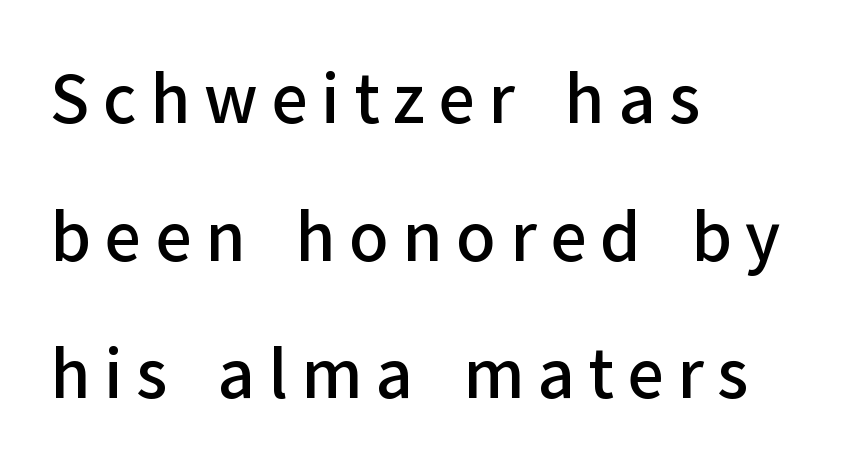
Q: Is the text italic (slanted)? A: No, it is upright.
Q: Is the typeface a serif or a sans-serif typeface? A: Sans-serif.
Q: Is the text underlined? A: No.
Q: How is the paragraph aligned? A: Left-aligned.
Q: Is the spacing between lines tight, normal or loose? A: Loose.
Q: Width (condensed, normal, or wide)? A: Normal.
Q: Stroke contrast? A: Low.
Q: x-height? A: Medium.
Q: Monospaced? A: No.
